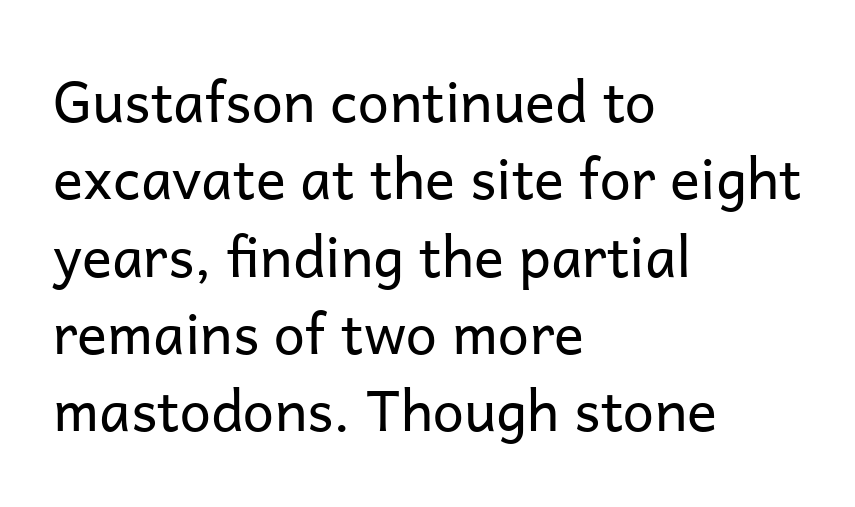
Varying glyph widths throughout — classic text-font behaviour. The font is comparable to plain body text, perhaps lighter. These lines stack with their left ends in a neat column. Just letters on the line, the space beneath them empty. The rows are spaced the way most documents space them.
